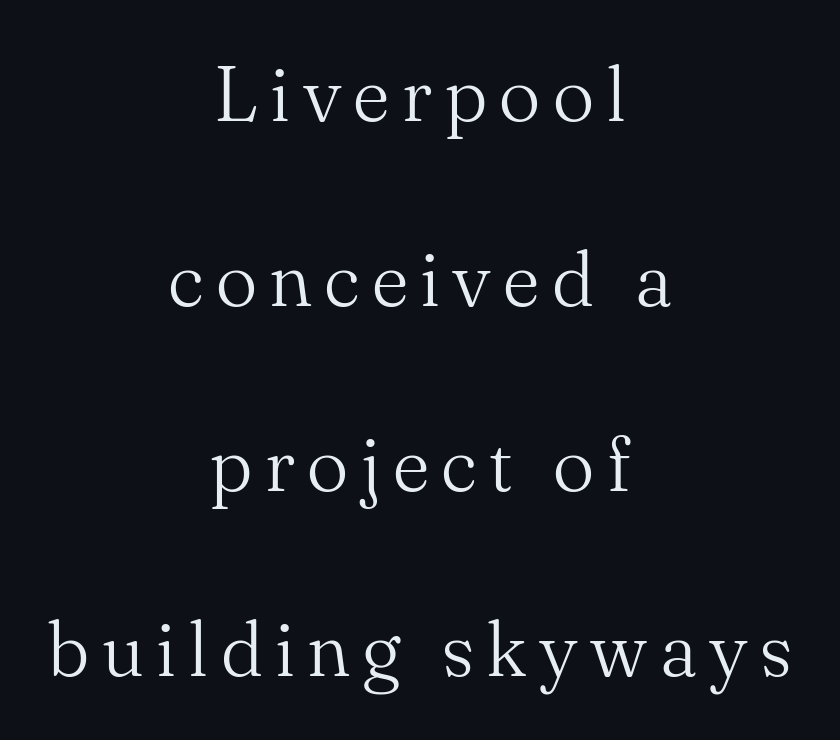
Caption: multi-line text, centered on the measure. Quick note: not italic, upright. Each letter's strokes conclude with small projecting serifs. Anything drawn beneath the words? Only blank space. Is this a heavy cut? Hardly; it is regular or lighter.
